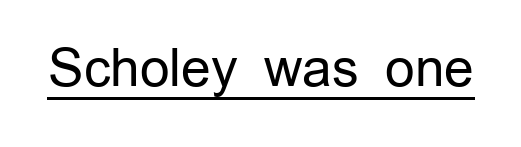
{"serif": "no", "italic": "no", "bold": "no", "weight": "regular", "width": "normal", "stroke_contrast": "low", "x_height": "medium", "monospaced": "no", "underline": "yes", "letter_spacing": "normal", "letter_spacing_em": 0.0, "glyph_px": 52}
